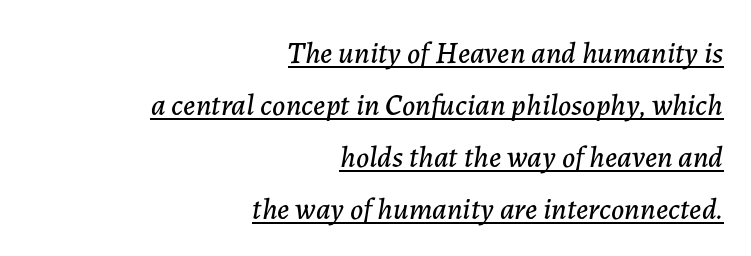
Q: Is the text italic (slanted)? A: Yes, it leans right by about 7 degrees.
Q: Is the text underlined? A: Yes.
Q: How is the paragraph aligned? A: Right-aligned.
Q: Is the spacing between letters normal or unusually wide? A: Normal.
Q: Width (condensed, normal, or wide)? A: Normal.
Q: Stroke contrast? A: Low.
Q: x-height? A: Medium.
Q: Monospaced? A: No.
